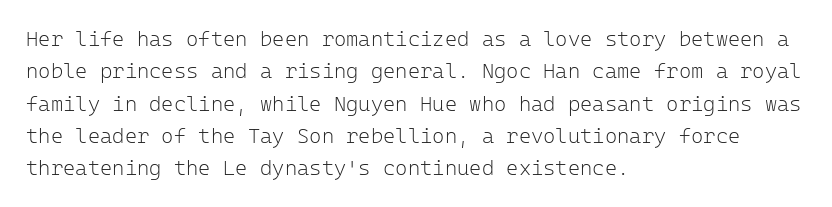
Words float on clear page, feet unadorned. Letters have the restrained weight of plain body copy at most. Horizontal alignment here is leftward, the default for most running prose. Whoever set this chose a conventional vertical rhythm. This sample uses an upright cut, with every glyph sitting square on the baseline.
